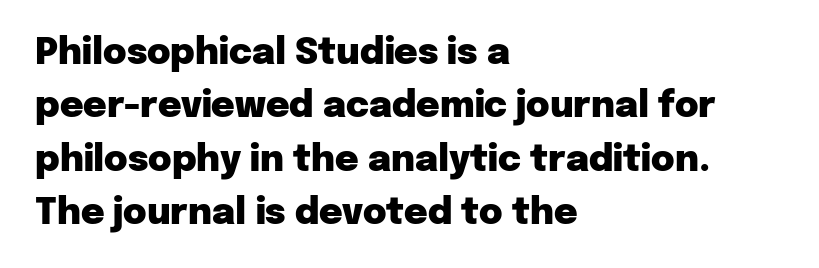
{"serif": "no", "italic": "no", "bold": "yes", "weight": "heavy", "width": "normal", "stroke_contrast": "low", "x_height": "medium", "monospaced": "no", "underline": "no", "align": "left", "line_spacing": "normal", "line_spacing_ratio": 1.48, "letter_spacing": "normal", "letter_spacing_em": 0.0, "glyph_px": 36}
